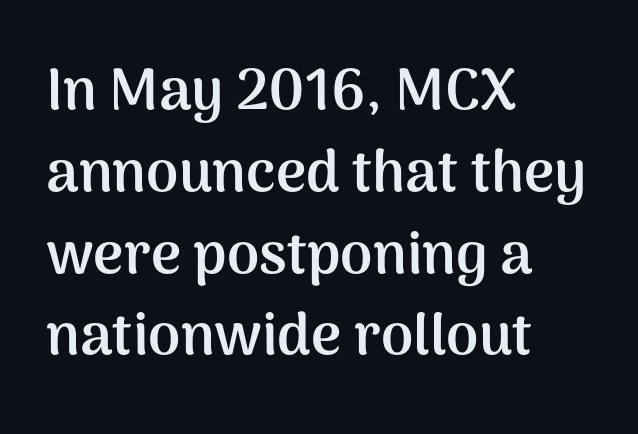
{"serif": "no", "italic": "no", "bold": "yes", "weight": "semibold", "width": "normal", "stroke_contrast": "medium", "x_height": "medium", "monospaced": "no", "underline": "no", "align": "left", "line_spacing": "normal", "line_spacing_ratio": 1.41, "letter_spacing": "normal", "letter_spacing_em": 0.0, "glyph_px": 58}
